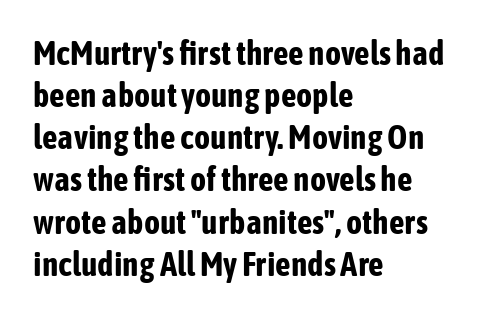
Strong, thick strokes mark this as bold type. The face used here is rendered with its standard letterfit. You could not count columns in this text — the font is proportionally spaced. This is roman type, the default non-slanted kind.
